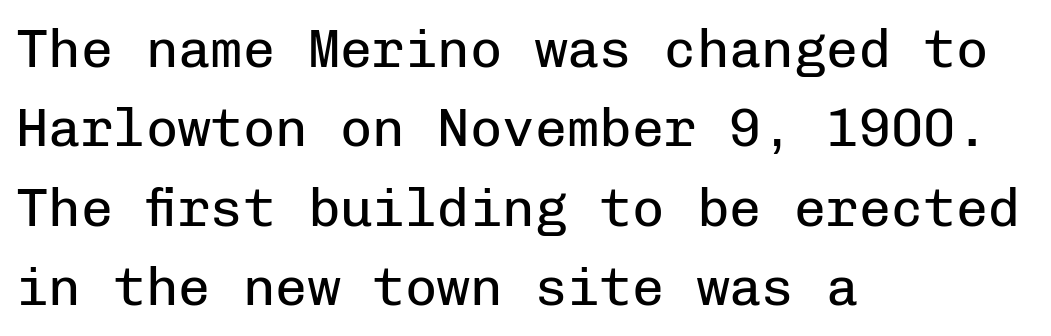
Q: Is the text bold? A: No.
Q: Is the text italic (slanted)? A: No, it is upright.
Q: Is the typeface a serif or a sans-serif typeface? A: Sans-serif.
Q: Is the text underlined? A: No.
Q: How is the paragraph aligned? A: Left-aligned.
Q: Is the spacing between letters normal or unusually wide? A: Normal.
Q: Is the spacing between lines tight, normal or loose? A: Normal.
Q: Width (condensed, normal, or wide)? A: Normal.
Q: Stroke contrast? A: Low.
Q: x-height? A: Medium.
Q: Monospaced? A: Yes.
